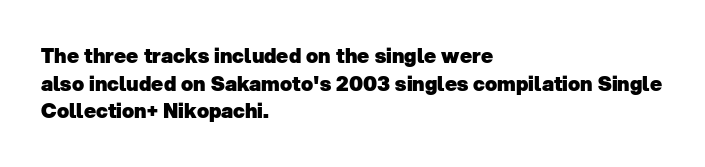
Q: Is the text bold? A: Yes.
Q: Is the text underlined? A: No.
Q: How is the paragraph aligned? A: Left-aligned.
Q: Is the spacing between letters normal or unusually wide? A: Normal.
Q: Is the spacing between lines tight, normal or loose? A: Normal.
